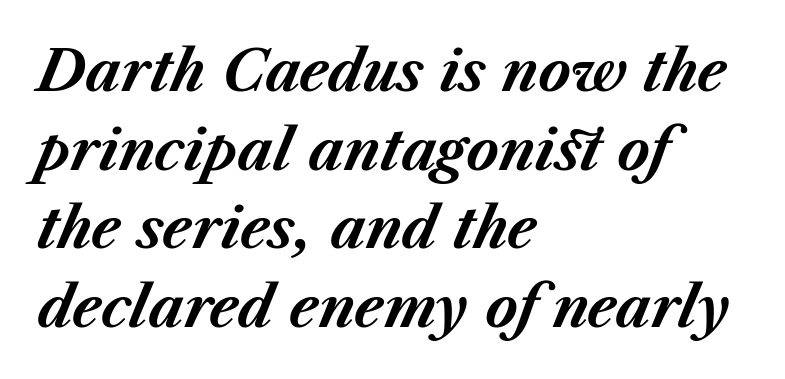
The image shows 55 px bold type, italic (leaning right); set left-aligned, normal line spacing (1.43x), normal letter spacing, not underlined; medium stroke contrast and a medium x-height.
